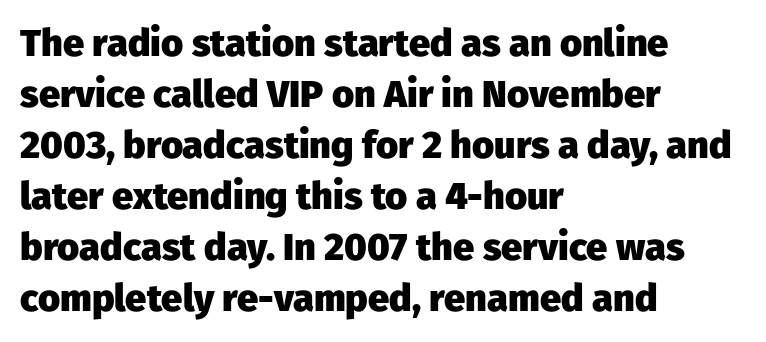
{"serif": "no", "italic": "no", "bold": "yes", "weight": "heavy", "width": "normal", "stroke_contrast": "low", "x_height": "medium", "monospaced": "no", "underline": "no", "align": "left", "line_spacing": "normal", "line_spacing_ratio": 1.34, "letter_spacing": "normal", "letter_spacing_em": 0.0, "glyph_px": 38}
